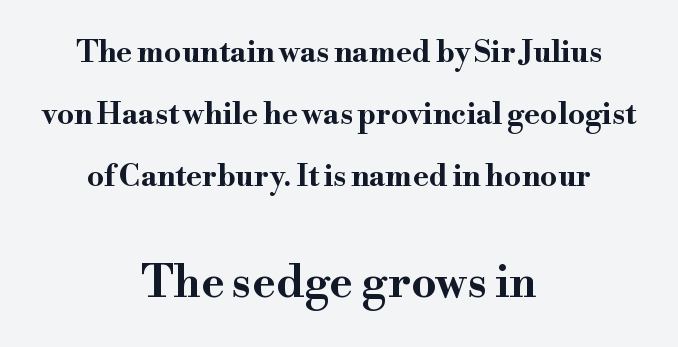
{"serif": "yes", "italic": "no", "bold": "yes", "weight": "bold", "width": "wide", "stroke_contrast": "high", "x_height": "small", "monospaced": "no", "underline": "no", "align": "center", "line_spacing": "loose", "line_spacing_ratio": 2.06, "letter_spacing": "normal", "letter_spacing_em": 0.0, "larger_block": "second", "size_ratio": 1.5, "glyph_px": 45}
